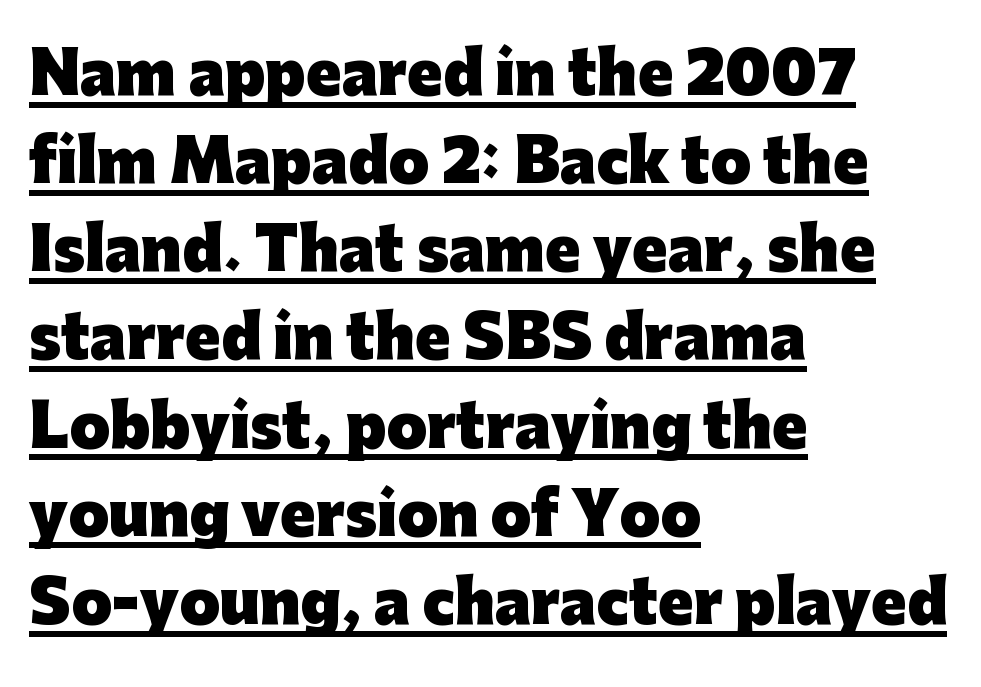
Q: Is the text bold? A: Yes.
Q: Is the text italic (slanted)? A: No, it is upright.
Q: Is the typeface a serif or a sans-serif typeface? A: Sans-serif.
Q: Is the text underlined? A: Yes.
Q: How is the paragraph aligned? A: Left-aligned.
Q: Is the spacing between letters normal or unusually wide? A: Normal.
Q: Is the spacing between lines tight, normal or loose? A: Normal.
Q: Width (condensed, normal, or wide)? A: Normal.
Q: Stroke contrast? A: Low.
Q: x-height? A: Medium.
Q: Monospaced? A: No.
